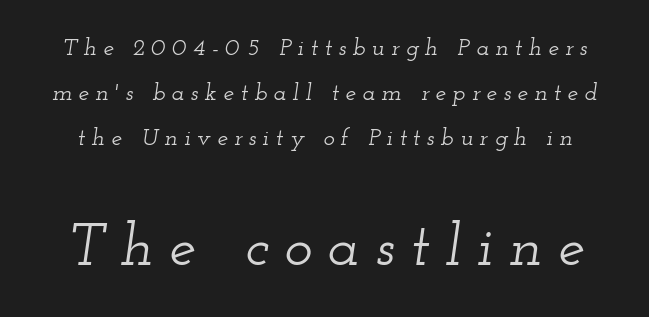
The image shows 60 px wide serif type, italic (leaning right); set line spacing 1.87x, unusually wide letter spacing (+0.26 em), not underlined; the second (bottom) block is 2.5x larger; low stroke contrast and a small x-height.
